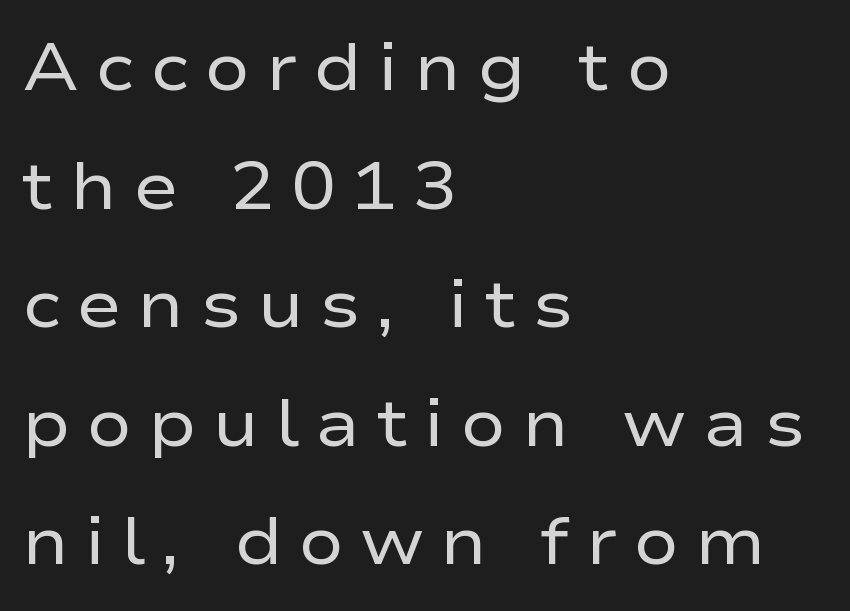
Q: Is the text bold? A: No.
Q: Is the text italic (slanted)? A: No, it is upright.
Q: Is the typeface a serif or a sans-serif typeface? A: Sans-serif.
Q: Is the text underlined? A: No.
Q: How is the paragraph aligned? A: Left-aligned.
Q: Is the spacing between letters normal or unusually wide? A: Unusually wide.
Q: Width (condensed, normal, or wide)? A: Wide.
Q: Stroke contrast? A: Low.
Q: x-height? A: Medium.
Q: Monospaced? A: No.
